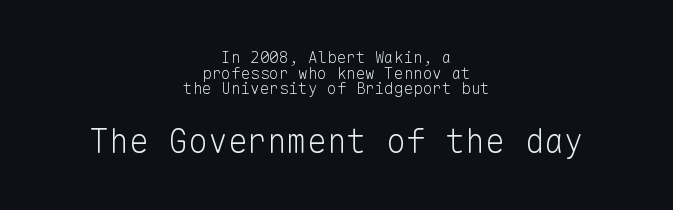
Q: Is the text bold? A: No.
Q: Is the text italic (slanted)? A: No, it is upright.
Q: Is the typeface a serif or a sans-serif typeface? A: Sans-serif.
Q: Is the text underlined? A: No.
Q: How is the paragraph aligned? A: Centered.
Q: Is the spacing between letters normal or unusually wide? A: Normal.
Q: Is the spacing between lines tight, normal or loose? A: Tight.
Q: Which block of text is set in a larger size, the first (top) or the second (bottom)? A: The second (bottom) one.
Q: Width (condensed, normal, or wide)? A: Normal.
Q: Stroke contrast? A: Low.
Q: x-height? A: Medium.
Q: Monospaced? A: Yes.
